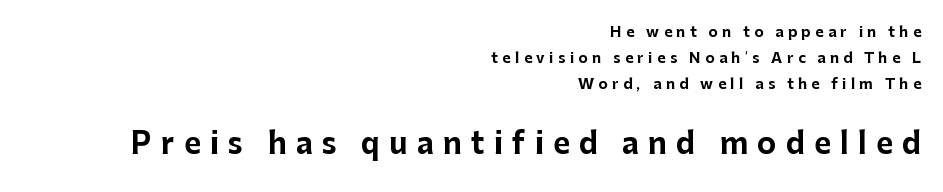
{"serif": "no", "italic": "no", "bold": "yes", "weight": "bold", "width": "normal", "stroke_contrast": "low", "x_height": "medium", "monospaced": "no", "underline": "no", "align": "right", "line_spacing_ratio": 1.85, "letter_spacing": "wide", "letter_spacing_em": 0.32, "larger_block": "second", "size_ratio": 2.07, "glyph_px": 29}
